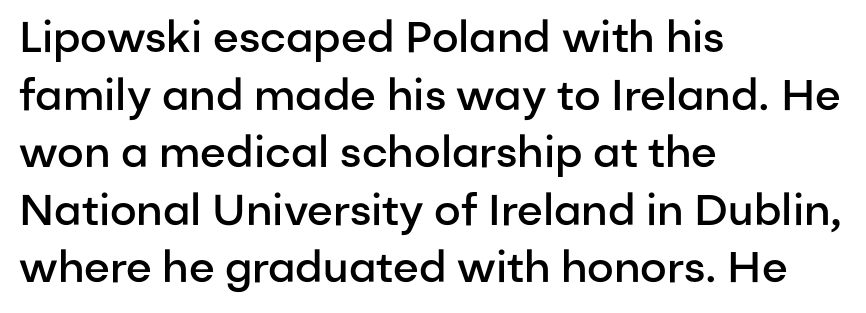
{"serif": "no", "italic": "no", "bold": "semi", "weight": "semibold", "width": "normal", "stroke_contrast": "low", "x_height": "medium", "monospaced": "no", "underline": "no", "align": "left", "line_spacing": "normal", "line_spacing_ratio": 1.34, "letter_spacing": "normal", "letter_spacing_em": 0.0, "glyph_px": 43}
